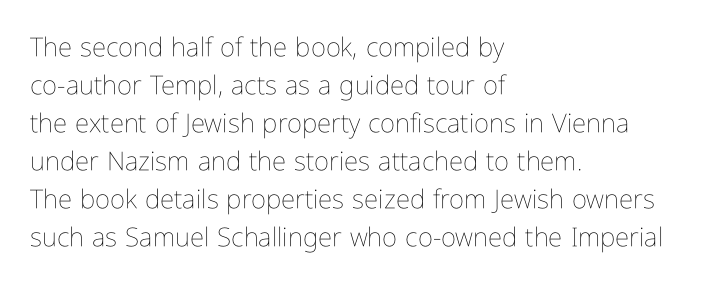
Q: Is the text bold? A: No.
Q: Is the text italic (slanted)? A: No, it is upright.
Q: Is the text underlined? A: No.
Q: How is the paragraph aligned? A: Left-aligned.
Q: Is the spacing between letters normal or unusually wide? A: Normal.
Q: Is the spacing between lines tight, normal or loose? A: Normal.
